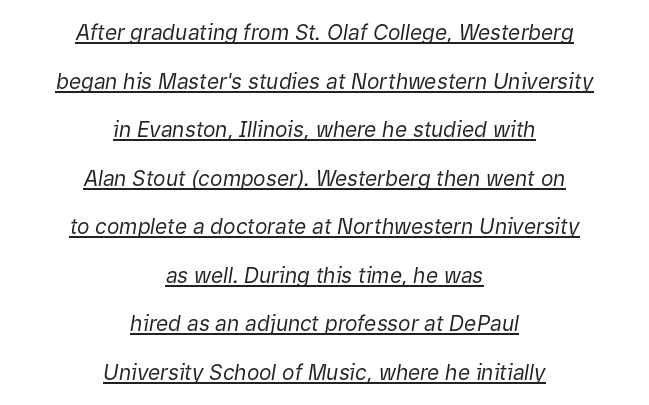
Q: Is the text bold? A: No.
Q: Is the text italic (slanted)? A: Yes, it leans right by about 9 degrees.
Q: Is the text underlined? A: Yes.
Q: How is the paragraph aligned? A: Centered.
Q: Is the spacing between letters normal or unusually wide? A: Normal.
Q: Is the spacing between lines tight, normal or loose? A: Loose.
